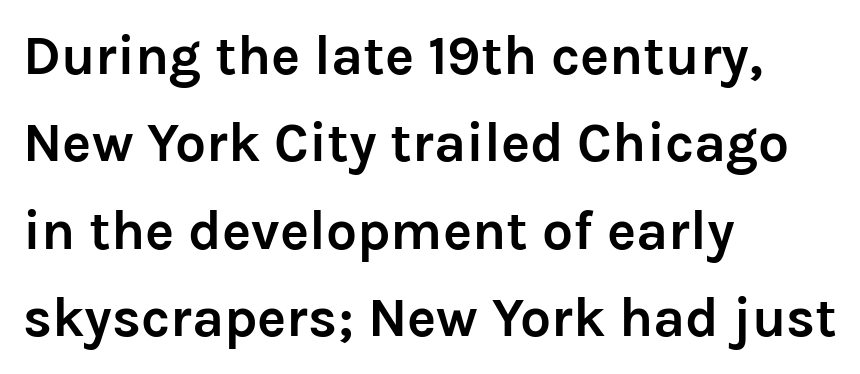
Q: Is the text bold? A: Yes.
Q: Is the text italic (slanted)? A: No, it is upright.
Q: Is the typeface a serif or a sans-serif typeface? A: Sans-serif.
Q: Is the text underlined? A: No.
Q: How is the paragraph aligned? A: Left-aligned.
Q: Is the spacing between letters normal or unusually wide? A: Normal.
Q: Is the spacing between lines tight, normal or loose? A: Normal.
Q: Width (condensed, normal, or wide)? A: Normal.
Q: Stroke contrast? A: Low.
Q: x-height? A: Medium.
Q: Monospaced? A: No.
